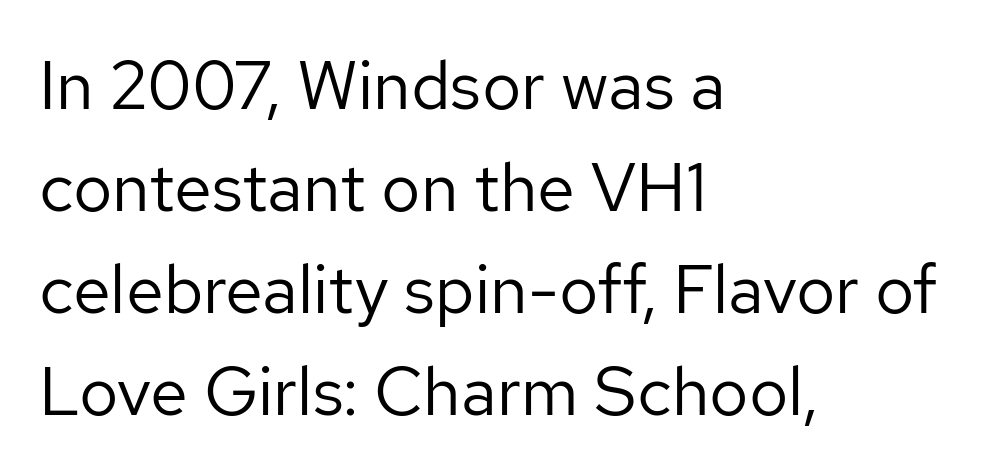
{"serif": "no", "italic": "no", "bold": "no", "weight": "regular", "width": "normal", "stroke_contrast": "low", "x_height": "medium", "monospaced": "no", "underline": "no", "align": "left", "line_spacing": "normal", "line_spacing_ratio": 1.5, "letter_spacing": "normal", "letter_spacing_em": 0.0, "glyph_px": 68}
